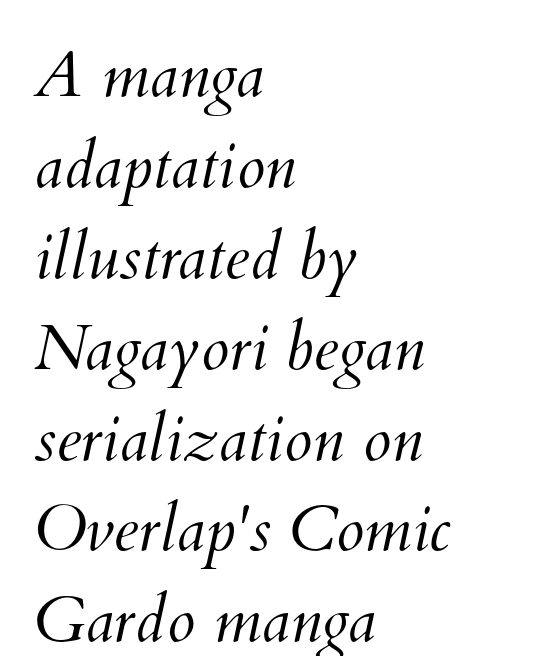
Q: Is the text bold? A: No.
Q: Is the text underlined? A: No.
Q: How is the paragraph aligned? A: Left-aligned.
Q: Is the spacing between letters normal or unusually wide? A: Normal.
Q: Is the spacing between lines tight, normal or loose? A: Normal.
Q: Width (condensed, normal, or wide)? A: Normal.
Q: Stroke contrast? A: Medium.
Q: x-height? A: Small.
Q: Monospaced? A: No.
